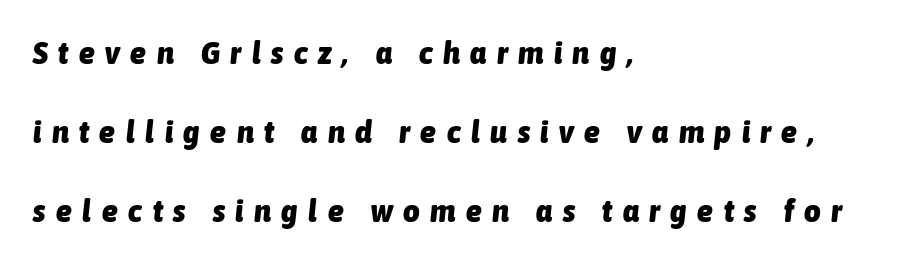
Q: Is the text bold? A: Yes.
Q: Is the text italic (slanted)? A: Yes, it leans right by about 6 degrees.
Q: Is the text underlined? A: No.
Q: How is the paragraph aligned? A: Left-aligned.
Q: Is the spacing between letters normal or unusually wide? A: Unusually wide.
Q: Is the spacing between lines tight, normal or loose? A: Loose.
Q: Width (condensed, normal, or wide)? A: Condensed.
Q: Stroke contrast? A: Low.
Q: x-height? A: Medium.
Q: Monospaced? A: No.
